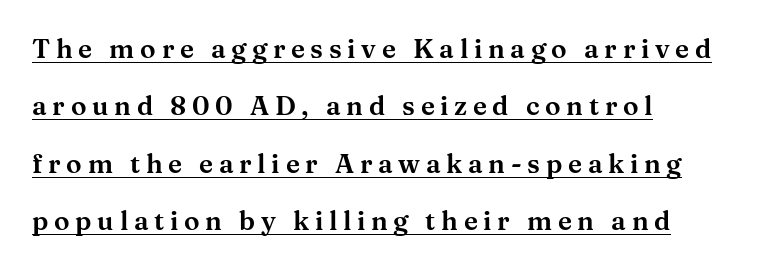
The image shows 26 px text type, upright; set left-aligned, loose line spacing (2.21x), unusually wide letter spacing (+0.22 em), underlined.
